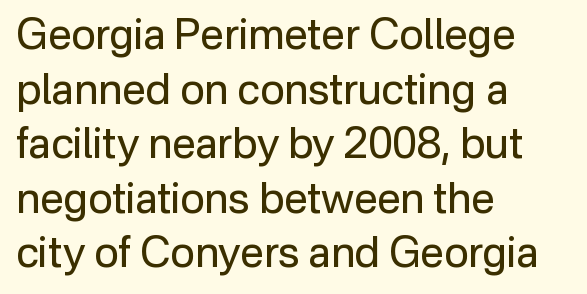
Q: Is the text bold? A: No.
Q: Is the text italic (slanted)? A: No, it is upright.
Q: Is the typeface a serif or a sans-serif typeface? A: Sans-serif.
Q: Is the text underlined? A: No.
Q: How is the paragraph aligned? A: Left-aligned.
Q: Is the spacing between letters normal or unusually wide? A: Normal.
Q: Is the spacing between lines tight, normal or loose? A: Normal.
Q: Width (condensed, normal, or wide)? A: Normal.
Q: Stroke contrast? A: Low.
Q: x-height? A: Medium.
Q: Monospaced? A: No.
